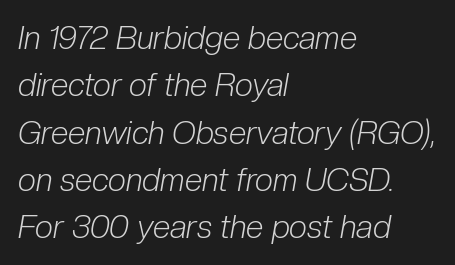
When letters slant like this, we call the style italic. The letterforms sit shoulder to shoulder at normal distance. The paragraph has a hard left edge and a soft right edge. A normal amount of white space separates one row of letters from the next. The space directly below the letters is spotless. Is this a fixed-width face? No — the glyphs have proportional, varying widths.
